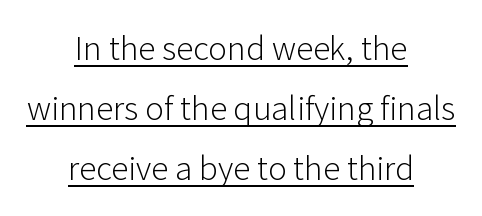
{"serif": "no", "italic": "no", "bold": "no", "weight": "light", "width": "normal", "stroke_contrast": "low", "x_height": "medium", "monospaced": "no", "underline": "yes", "align": "center", "line_spacing_ratio": 1.72, "letter_spacing": "normal", "letter_spacing_em": 0.0, "glyph_px": 35}
